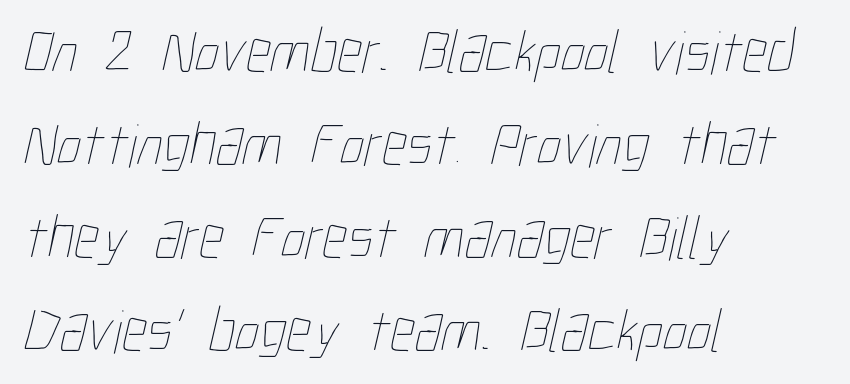
Q: Is the text bold? A: No.
Q: Is the text underlined? A: No.
Q: How is the paragraph aligned? A: Left-aligned.
Q: Is the spacing between letters normal or unusually wide? A: Normal.
Q: Is the spacing between lines tight, normal or loose? A: Normal.
Q: Width (condensed, normal, or wide)? A: Condensed.
Q: Stroke contrast? A: Low.
Q: x-height? A: Medium.
Q: Monospaced? A: No.
